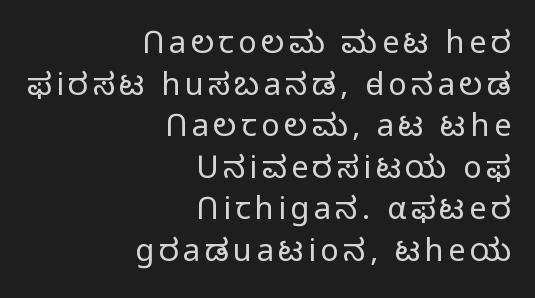
Q: Is the text bold? A: No.
Q: Is the text italic (slanted)? A: No, it is upright.
Q: Is the typeface a serif or a sans-serif typeface? A: Sans-serif.
Q: Is the text underlined? A: No.
Q: How is the paragraph aligned? A: Right-aligned.
Q: Is the spacing between lines tight, normal or loose? A: Normal.
Q: Width (condensed, normal, or wide)? A: Normal.
Q: Stroke contrast? A: Low.
Q: x-height? A: Medium.
Q: Monospaced? A: No.
